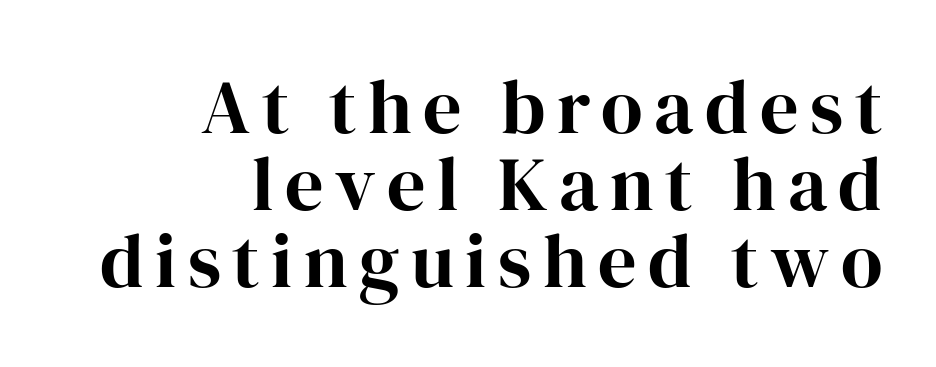
The letters stand upright; this is a roman face. Unmarked baselines from the first word to the last. Here the designer chose a conventional face with non-uniform glyph widths. Serif or sans? Serif — the stroke terminals have little feet. Each line ends at the same right margin while the left side varies.
